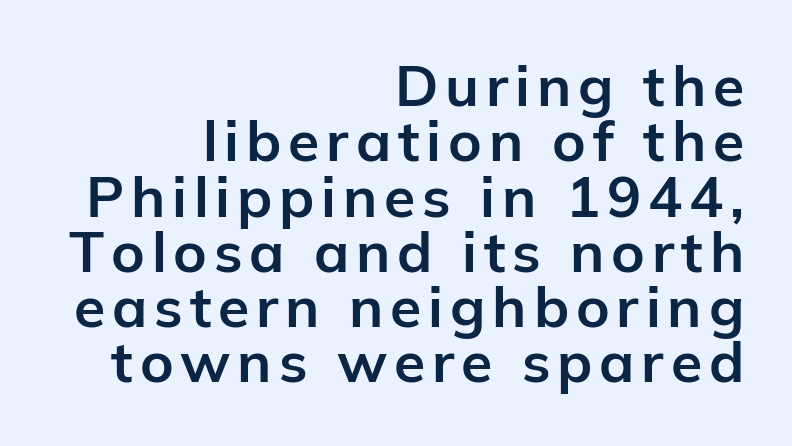
{"serif": "no", "italic": "no", "bold": "yes", "weight": "bold", "width": "normal", "stroke_contrast": "low", "x_height": "medium", "monospaced": "no", "underline": "no", "align": "right", "line_spacing": "tight", "line_spacing_ratio": 0.97, "glyph_px": 57}
